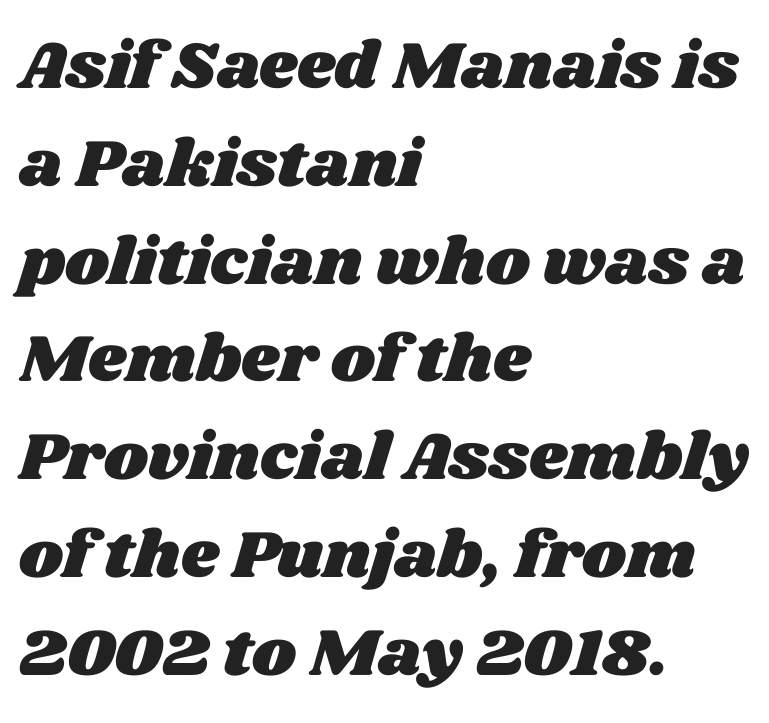
Q: Is the text underlined? A: No.
Q: How is the paragraph aligned? A: Left-aligned.
Q: Is the spacing between letters normal or unusually wide? A: Normal.
Q: Is the spacing between lines tight, normal or loose? A: Normal.
Q: Width (condensed, normal, or wide)? A: Wide.
Q: Stroke contrast? A: Medium.
Q: x-height? A: Large.
Q: Monospaced? A: No.
